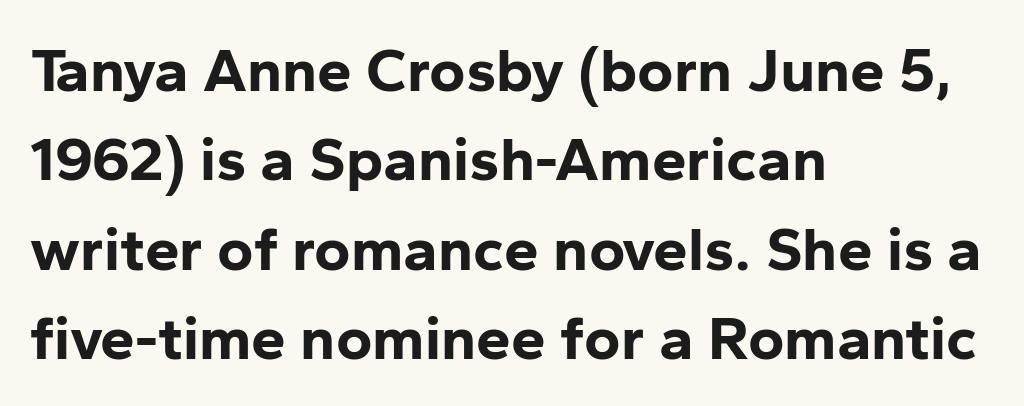
Each line starts at the same left margin while the right side varies. Students, observe: this is what conventionally led text looks like. The strokes are fattened all the way to bold. Words appear dense and cohesive because spacing is normal. The designer went with a sans here, leaving each stem footless. Check the space under the baseline: it is left empty.
